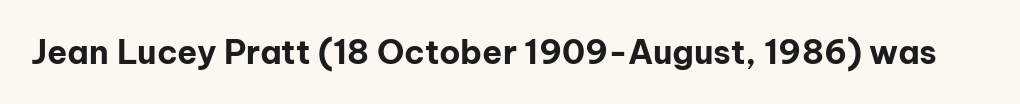
Q: Is the text bold? A: Yes.
Q: Is the text italic (slanted)? A: No, it is upright.
Q: Is the typeface a serif or a sans-serif typeface? A: Sans-serif.
Q: Is the text underlined? A: No.
Q: Is the spacing between letters normal or unusually wide? A: Normal.
Q: Width (condensed, normal, or wide)? A: Normal.
Q: Stroke contrast? A: Low.
Q: x-height? A: Medium.
Q: Monospaced? A: No.
